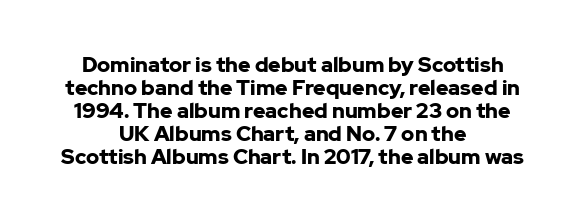
The image shows 21 px bold type, upright; set centered, tight line spacing (1.09x), normal letter spacing, not underlined.
